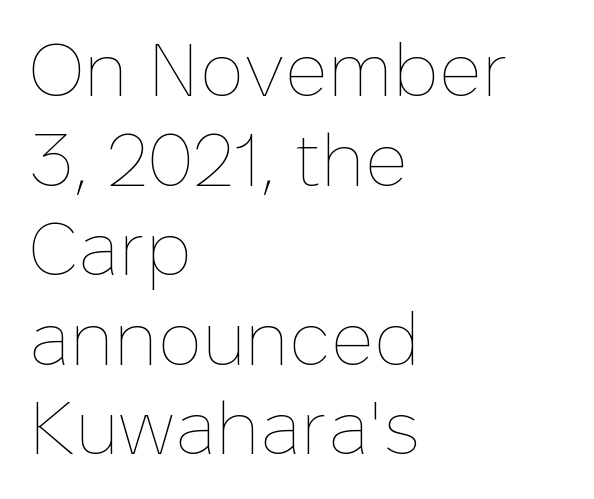
Q: Is the text bold? A: No.
Q: Is the text italic (slanted)? A: No, it is upright.
Q: Is the text underlined? A: No.
Q: How is the paragraph aligned? A: Left-aligned.
Q: Is the spacing between letters normal or unusually wide? A: Normal.
Q: Width (condensed, normal, or wide)? A: Normal.
Q: Stroke contrast? A: Low.
Q: x-height? A: Medium.
Q: Monospaced? A: No.
